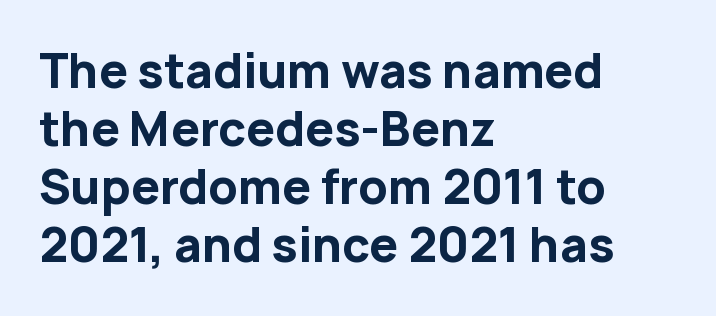
{"serif": "no", "italic": "no", "bold": "yes", "weight": "bold", "width": "normal", "stroke_contrast": "low", "x_height": "medium", "monospaced": "no", "underline": "no", "align": "left", "line_spacing": "normal", "line_spacing_ratio": 1.26, "letter_spacing": "normal", "letter_spacing_em": 0.0, "glyph_px": 46}
